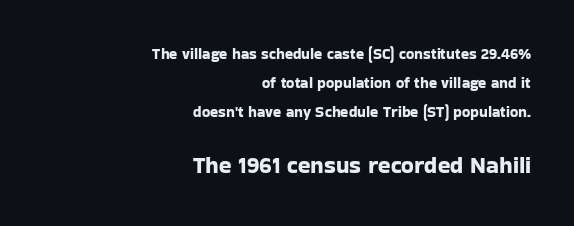
Short note: letters normally spaced. The composition opens small and finishes big. Italic? Not at all — the glyphs are vertical. The space directly below the letters is spotless. The rendering uses a large line-height, opening up the rows.
